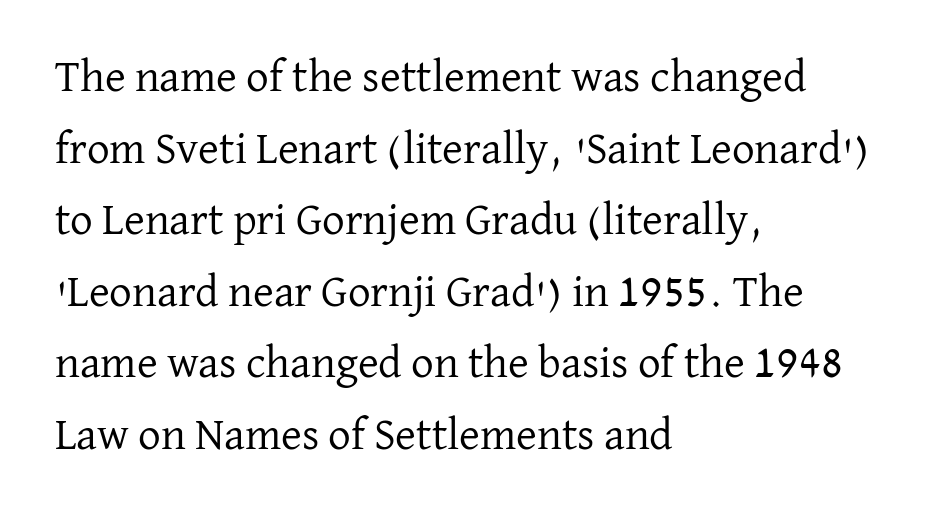
Does the type have serifs? Yes, each stem ends in a small foot. The zone under the glyphs is completely vacant. The typeface has the unassuming heft of standard copy or less. Spacing verdict: proportional, widths tailored to each character. Quick note: interline space is typical.
